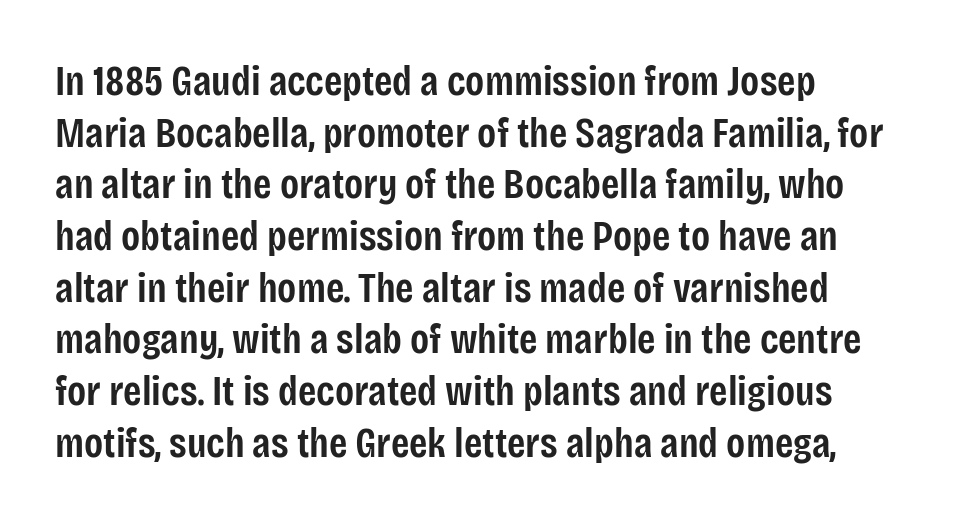
Is the letter spacing exaggerated? No — it looks like the ordinary default. The words here are not underlined. Posture: upright roman. Weight check: semibold — heavier than regular, not quite bold. Each letter's strokes conclude bluntly, with no projecting serifs. One-word summary of the alignment: left.
